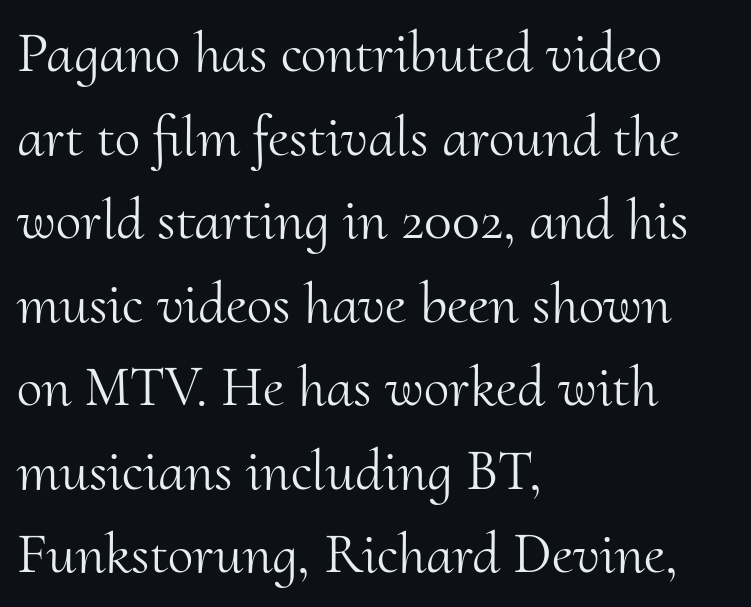
{"serif": "yes", "italic": "no", "bold": "no", "weight": "light", "width": "normal", "stroke_contrast": "medium", "x_height": "small", "monospaced": "no", "underline": "no", "align": "left", "line_spacing": "normal", "line_spacing_ratio": 1.44, "letter_spacing": "normal", "letter_spacing_em": 0.0, "glyph_px": 58}
